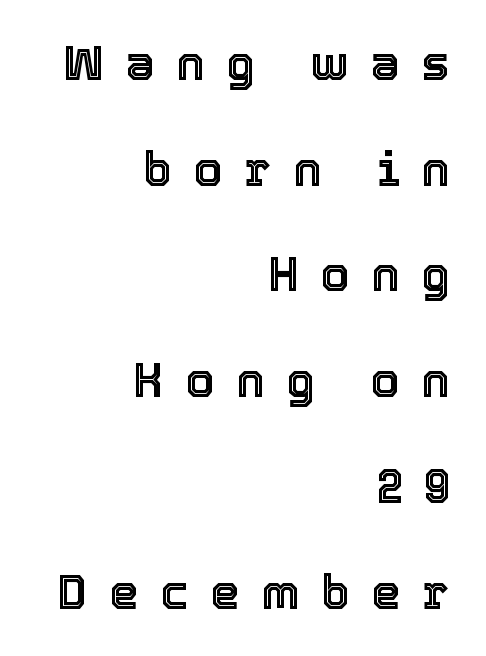
Each new line begins a long way beneath the previous one. Honestly, the letter spacing is so wide it's the main thing you notice. Does the copy run flush right? Yes — the right margin is perfectly even. A typesetter would mark this as roman, not italic.
